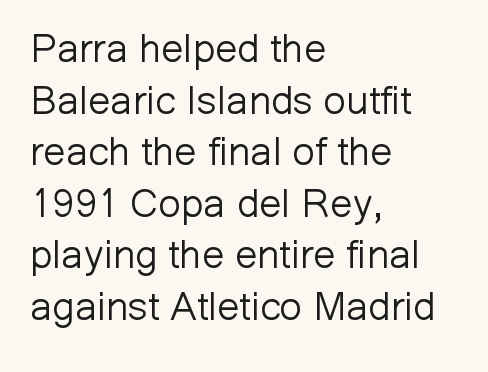
Regarding leading, the lines here are spaced in the standard way. Check the space under the baseline: it is left empty. Alignment: flush left. The text was rendered using a sans face with plain stroke endings.
